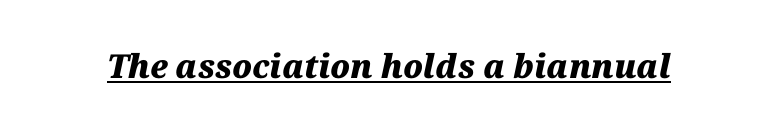
The image shows 33 px heavy type, italic (leaning right); set normal letter spacing, underlined; medium stroke contrast and a medium x-height.
